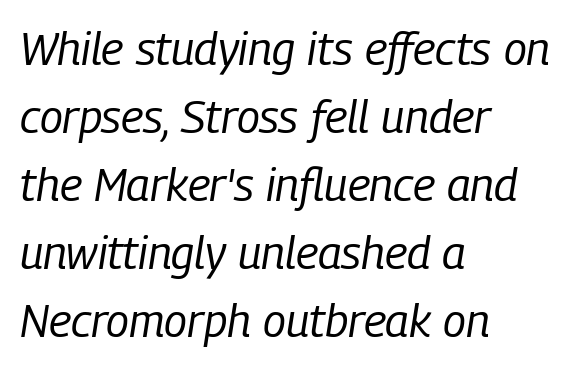
{"italic": "yes", "lean": "right", "slant_degrees": 9, "bold": "no", "weight": "regular", "width": "condensed", "stroke_contrast": "low", "x_height": "medium", "monospaced": "no", "underline": "no", "align": "left", "line_spacing": "normal", "line_spacing_ratio": 1.48, "letter_spacing": "normal", "letter_spacing_em": 0.0, "glyph_px": 46}
